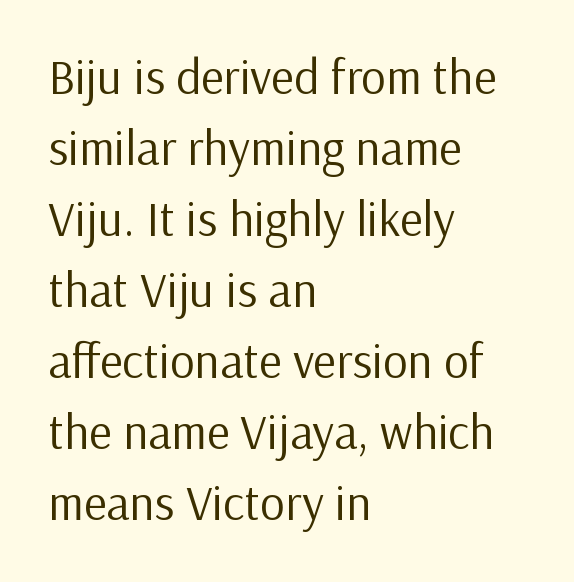
Students, observe: this is what conventionally led text looks like. Default kerning and tracking; the words read as compact shapes. A student would call this left alignment; a typographer would say flush left, rag right. Notice how the stems are strictly vertical — no italics here.
